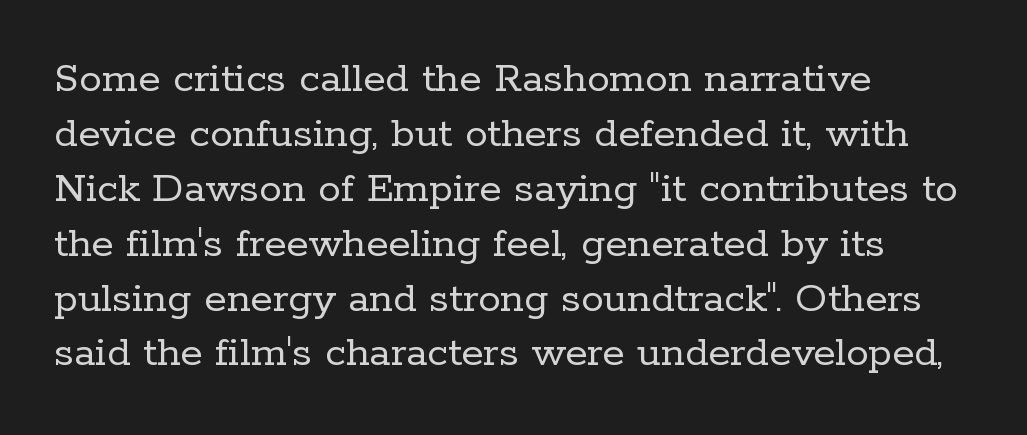
{"serif": "yes", "italic": "no", "bold": "no", "weight": "regular", "width": "normal", "stroke_contrast": "low", "x_height": "medium", "monospaced": "no", "underline": "no", "align": "left", "line_spacing_ratio": 1.22, "letter_spacing": "normal", "letter_spacing_em": 0.0, "glyph_px": 45}
